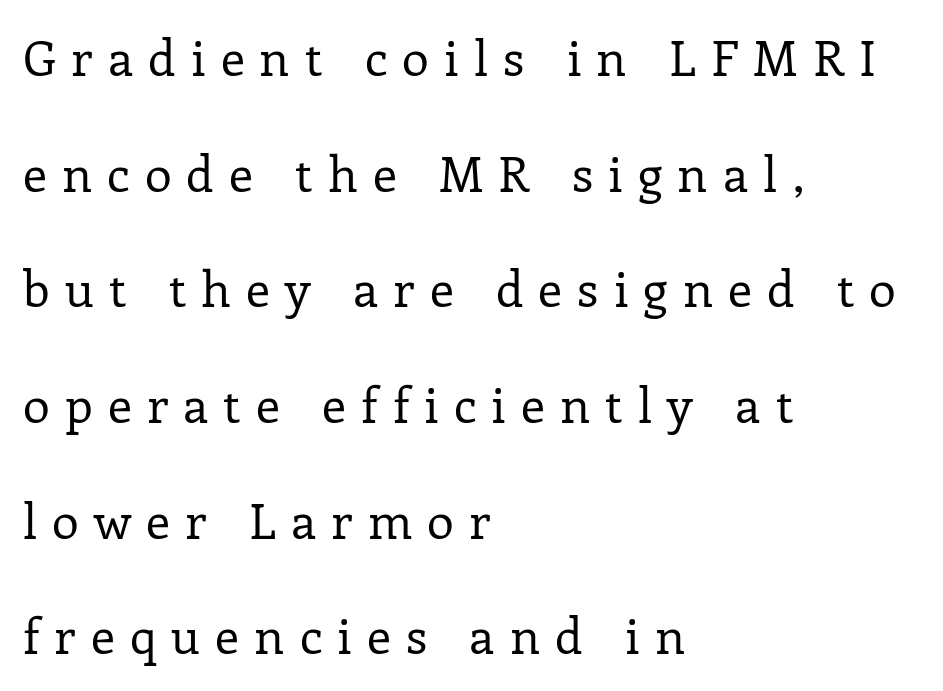
Do the letters lean? They stand straight. In CSS terms this would be text-align: left. This is not heavy type; no bold has been used. The rendering inserts visible extra space after every character. Character widths vary here, with narrow letters taking less room than wide ones. The letters carry serifs — small finishing strokes at the ends of their stems.
